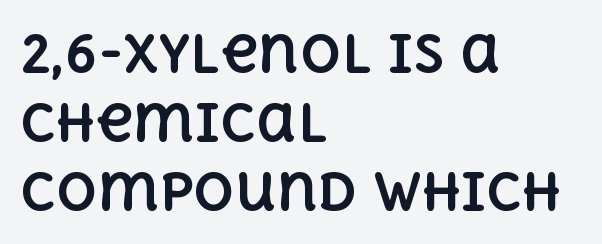
The image shows 51 px bold type, upright; set left-aligned, normal line spacing (1.35x), normal letter spacing, not underlined; a large x-height.
